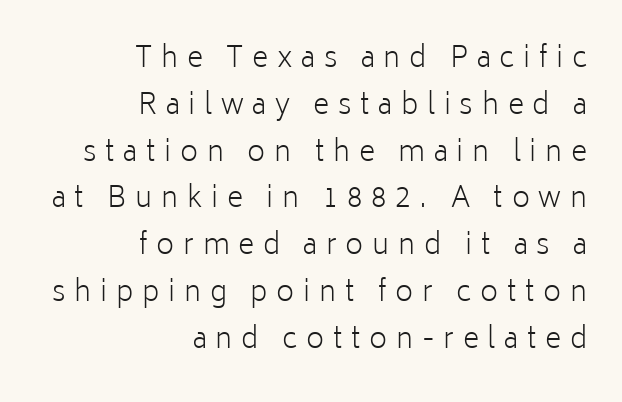
Q: Is the text bold? A: No.
Q: Is the text italic (slanted)? A: No, it is upright.
Q: Is the typeface a serif or a sans-serif typeface? A: Sans-serif.
Q: Is the text underlined? A: No.
Q: How is the paragraph aligned? A: Right-aligned.
Q: Is the spacing between letters normal or unusually wide? A: Unusually wide.
Q: Is the spacing between lines tight, normal or loose? A: Normal.
Q: Width (condensed, normal, or wide)? A: Normal.
Q: Stroke contrast? A: Low.
Q: x-height? A: Medium.
Q: Monospaced? A: No.
